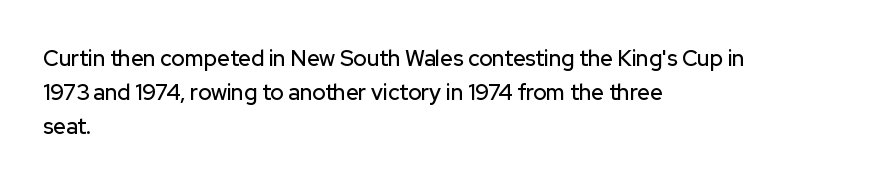
Students, observe: this is what conventionally led text looks like. This sample uses an upright cut, with every glyph sitting square on the baseline. A clean baseline with only descenders dipping below it. Each word holds together tightly as a unit, with standard inter-letter gaps.
